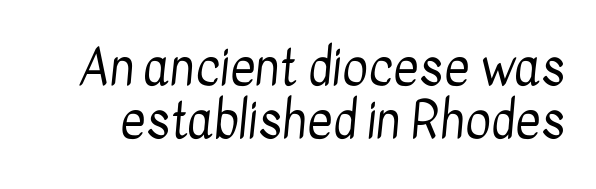
Q: Is the text bold? A: No.
Q: Is the typeface a serif or a sans-serif typeface? A: Sans-serif.
Q: Is the text underlined? A: No.
Q: Is the spacing between letters normal or unusually wide? A: Normal.
Q: Is the spacing between lines tight, normal or loose? A: Tight.
Q: Width (condensed, normal, or wide)? A: Condensed.
Q: Stroke contrast? A: Low.
Q: x-height? A: Medium.
Q: Monospaced? A: No.
